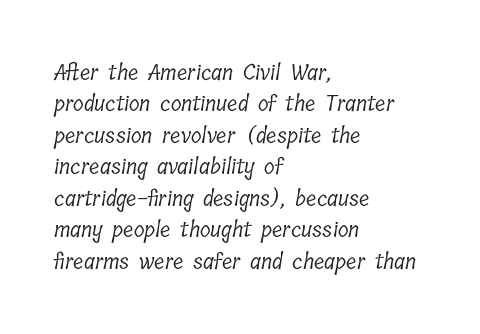
The image shows 22 px text type; set left-aligned, normal line spacing (1.43x), normal letter spacing, not underlined.
